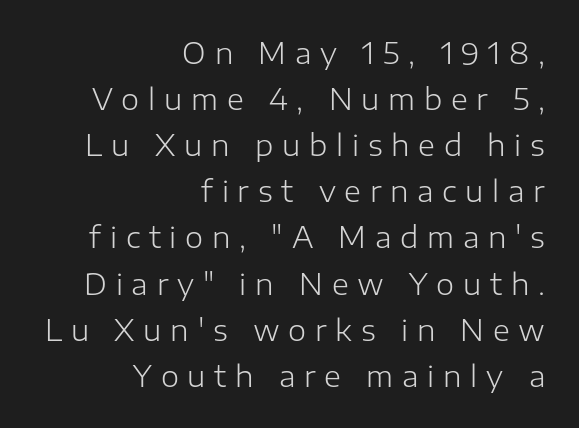
Q: Is the text bold? A: No.
Q: Is the text italic (slanted)? A: No, it is upright.
Q: Is the typeface a serif or a sans-serif typeface? A: Sans-serif.
Q: Is the text underlined? A: No.
Q: How is the paragraph aligned? A: Right-aligned.
Q: Is the spacing between letters normal or unusually wide? A: Unusually wide.
Q: Is the spacing between lines tight, normal or loose? A: Normal.
Q: Width (condensed, normal, or wide)? A: Normal.
Q: Stroke contrast? A: Low.
Q: x-height? A: Medium.
Q: Monospaced? A: No.
